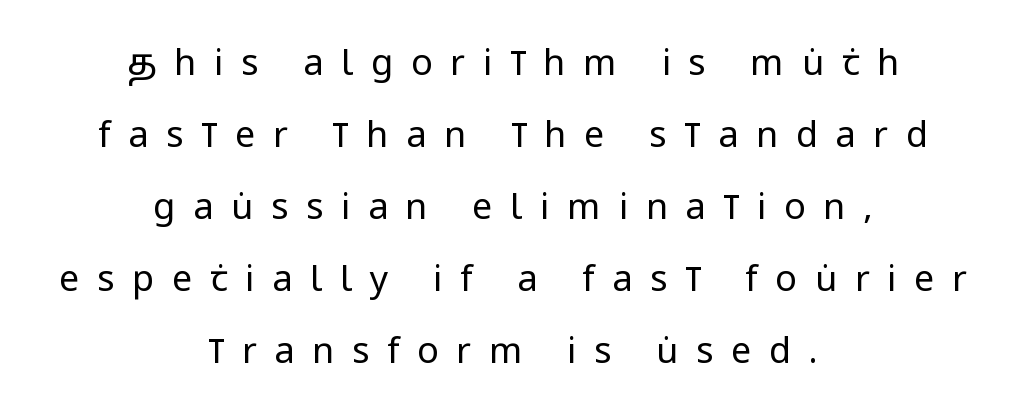
Does the lettering tilt? It doesn't — this is upright. No letter is thick-stroked: the sample isn't bold. Observe the wide spacing: letters keep a clear distance from each other. Regarding leading, the lines here are spaced well apart. A typesetter would call this proportional, since set widths differ per character.
